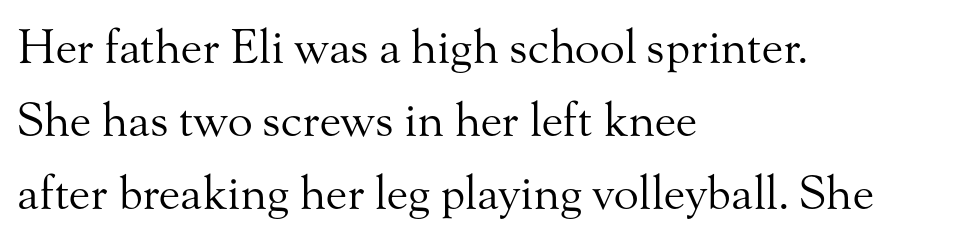
Ascenders rise straight up at ninety degrees. To sum up the face: it has serifs. Spacing between characters is what you'd get straight out of the box. No heavy texture on the line: the type isn't bold. Honestly, the row spacing looks completely unremarkable.
